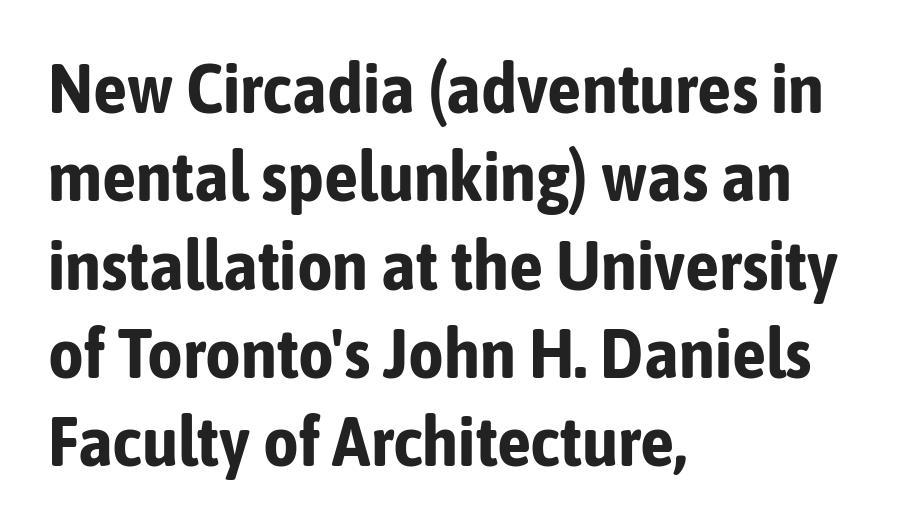
{"serif": "no", "italic": "no", "bold": "yes", "weight": "bold", "width": "condensed", "stroke_contrast": "low", "x_height": "medium", "monospaced": "no", "underline": "no", "align": "left", "line_spacing": "normal", "line_spacing_ratio": 1.28, "letter_spacing": "normal", "letter_spacing_em": 0.0, "glyph_px": 69}
